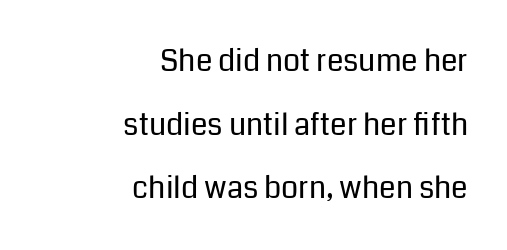
Q: Is the text bold? A: No.
Q: Is the text italic (slanted)? A: No, it is upright.
Q: Is the typeface a serif or a sans-serif typeface? A: Sans-serif.
Q: Is the text underlined? A: No.
Q: How is the paragraph aligned? A: Right-aligned.
Q: Is the spacing between letters normal or unusually wide? A: Normal.
Q: Is the spacing between lines tight, normal or loose? A: Loose.
Q: Width (condensed, normal, or wide)? A: Normal.
Q: Stroke contrast? A: Low.
Q: x-height? A: Medium.
Q: Monospaced? A: No.
